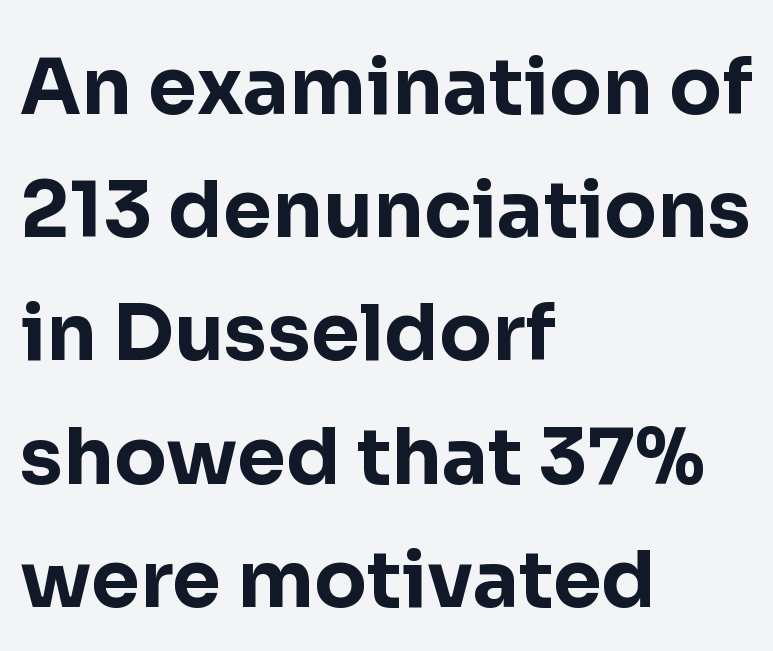
The image shows 78 px bold sans-serif type, upright; set left-aligned, normal line spacing (1.58x), normal letter spacing, not underlined; low stroke contrast and a medium x-height.
